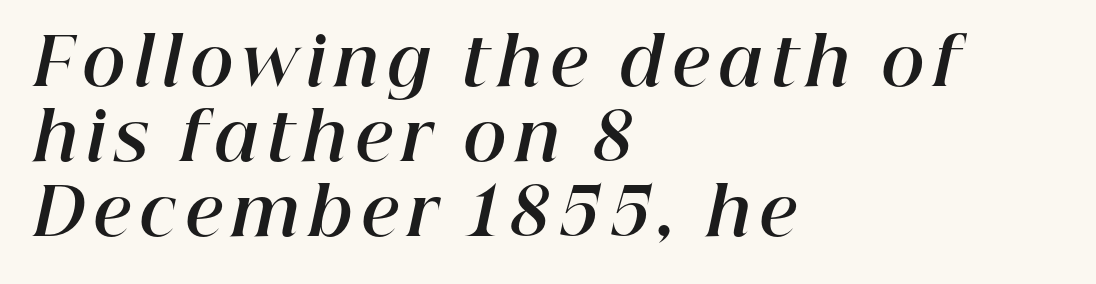
Does the lettering tilt? It does — this is italic. Heavy, bold letterforms. Character widths vary here, with narrow letters taking less room than wide ones. Decoration check: the copy has no underline. A typesetter would call this leading minimal, almost set solid. The ragged edge is on the right, which tells us the setting is flush left.
